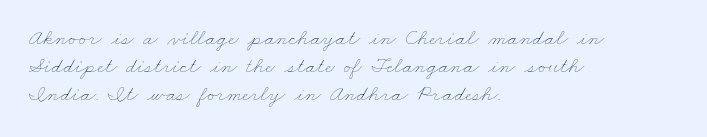
Standard letterfit; no display-style spreading of the glyphs. The leading is moderate, giving the passage an even texture. Rule under the text: the space is simply empty. Alignment: flush left. Weight class: somewhere from thin through regular.
